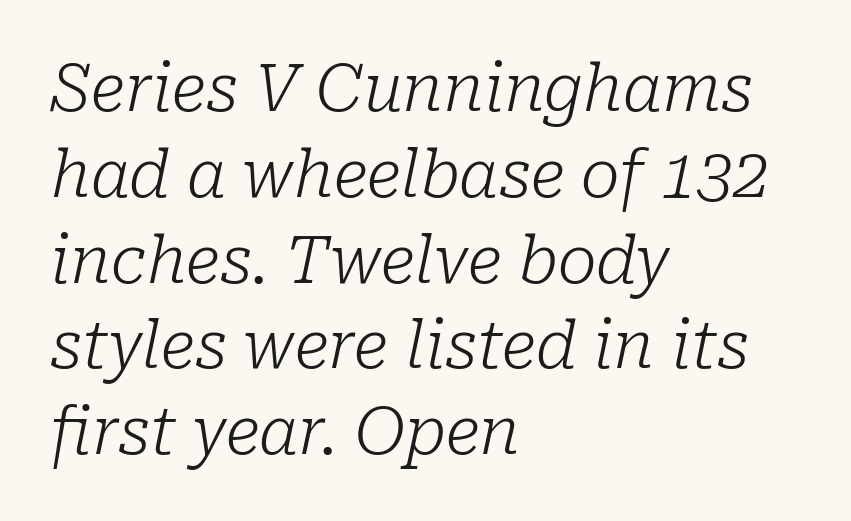
{"serif": "yes", "italic": "yes", "lean": "right", "slant_degrees": 10, "bold": "no", "weight": "light", "width": "normal", "stroke_contrast": "low", "x_height": "medium", "monospaced": "no", "underline": "no", "align": "left", "line_spacing": "normal", "line_spacing_ratio": 1.32, "letter_spacing": "normal", "letter_spacing_em": 0.0, "glyph_px": 65}
